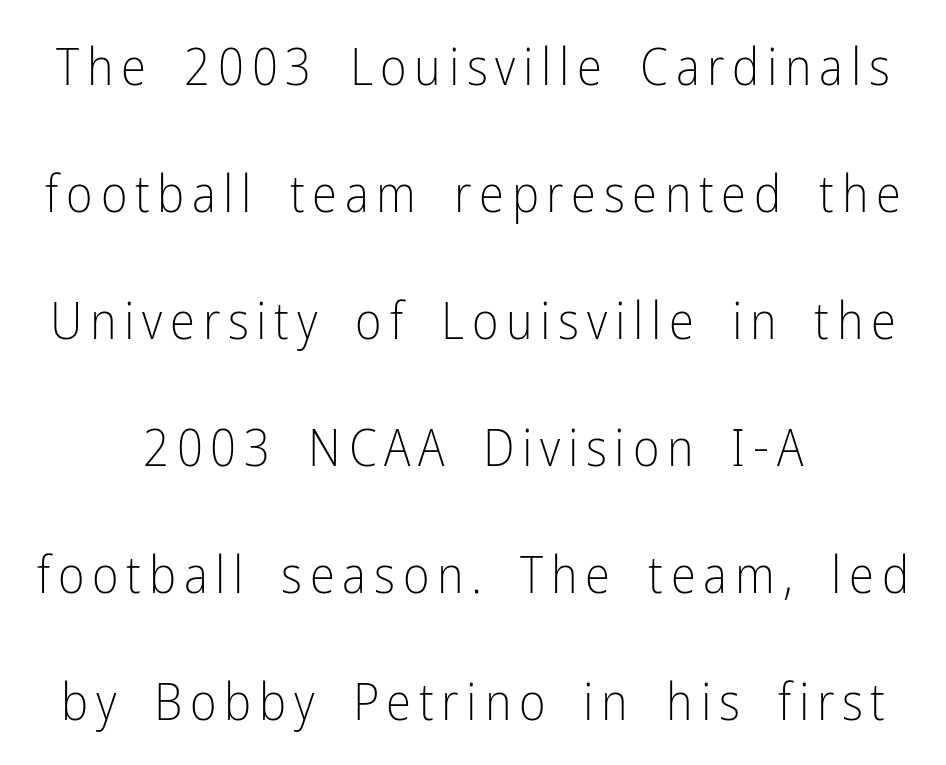
The characters display no serif detailing; their extremities are plain. Layout note: lines centered. The passage shown is typed in a proportional face where columns would drift. Heaviness? Minimal to ordinary, like unemphasized prose. This sample uses an upright cut, with every glyph sitting square on the baseline.
